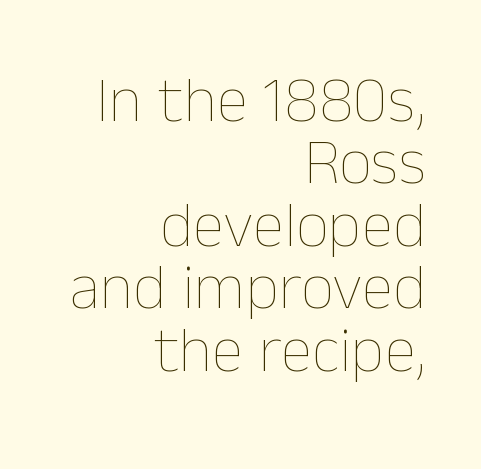
{"italic": "no", "bold": "no", "weight": "thin", "width": "normal", "stroke_contrast": "low", "x_height": "medium", "monospaced": "no", "underline": "no", "align": "right", "line_spacing": "tight", "line_spacing_ratio": 0.96, "letter_spacing": "normal", "letter_spacing_em": 0.0, "glyph_px": 65}
